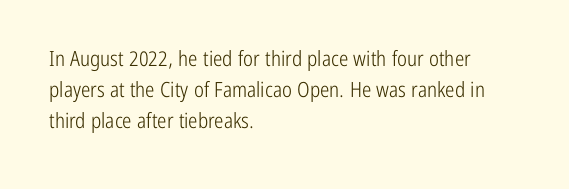
Q: Is the text bold? A: No.
Q: Is the text italic (slanted)? A: No, it is upright.
Q: Is the text underlined? A: No.
Q: How is the paragraph aligned? A: Left-aligned.
Q: Is the spacing between letters normal or unusually wide? A: Normal.
Q: Is the spacing between lines tight, normal or loose? A: Normal.
